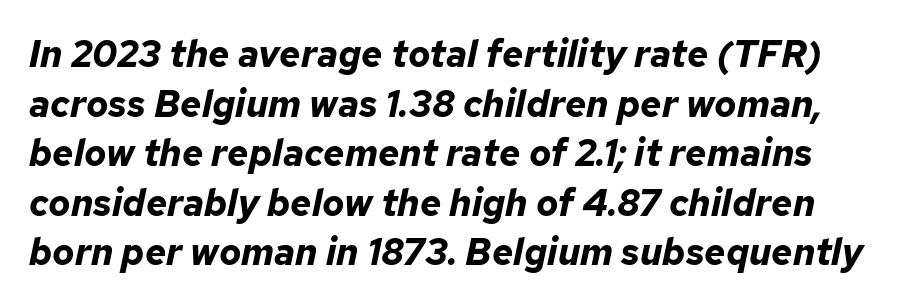
{"italic": "yes", "lean": "right", "slant_degrees": 12, "bold": "yes", "weight": "bold", "width": "normal", "stroke_contrast": "low", "x_height": "medium", "monospaced": "no", "underline": "no", "line_spacing": "normal", "line_spacing_ratio": 1.34, "letter_spacing": "normal", "letter_spacing_em": 0.0, "glyph_px": 37}
